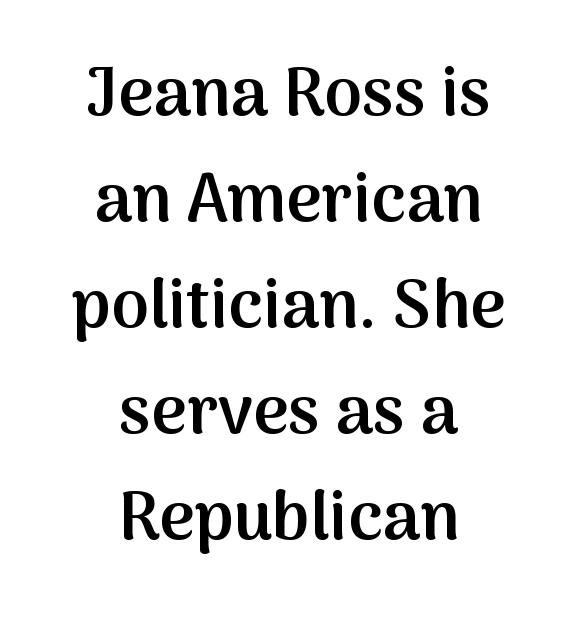
The axis of the letterforms is exactly vertical. The strokes are fattened partway — semibold, not bold. Baseline-to-baseline distance is the conventional proportion of letter height. Stroke terminals: plain, sans-serif. Spacing verdict: proportional, widths tailored to each character.
